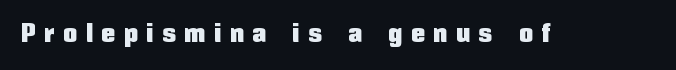
Q: Is the text italic (slanted)? A: No, it is upright.
Q: Is the text underlined? A: No.
Q: Is the spacing between letters normal or unusually wide? A: Unusually wide.
